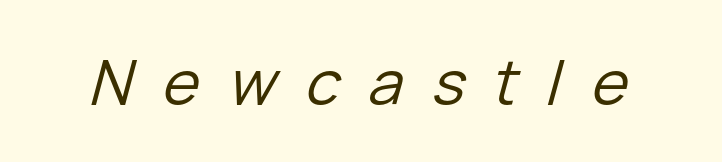
{"italic": "yes", "lean": "right", "slant_degrees": 15, "bold": "no", "weight": "regular", "width": "normal", "stroke_contrast": "low", "x_height": "medium", "monospaced": "no", "underline": "no", "letter_spacing": "wide", "letter_spacing_em": 0.47, "glyph_px": 62}
